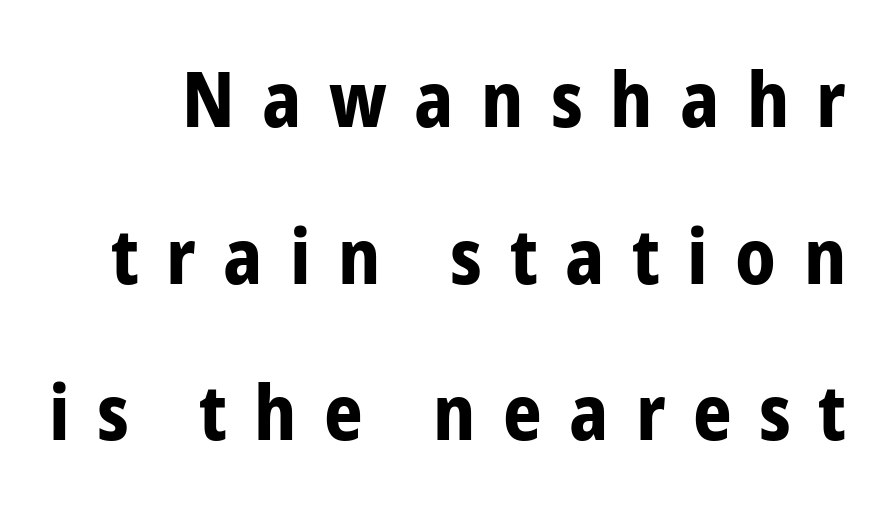
The image shows 76 px bold, condensed sans-serif type, upright; set loose line spacing (2.06x), unusually wide letter spacing (+0.36 em), not underlined; low stroke contrast and a medium x-height.
